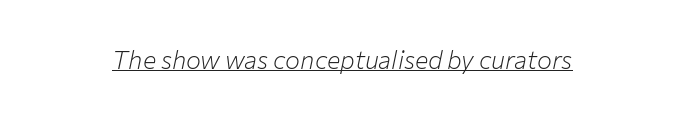
The image shows 25 px text type, italic (leaning right); set normal letter spacing, underlined.
